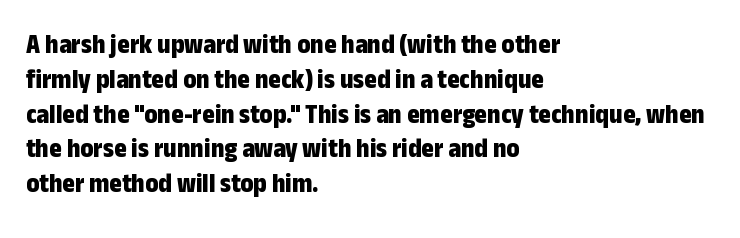
{"italic": "no", "bold": "yes", "underline": "no", "align": "left", "line_spacing": "normal", "line_spacing_ratio": 1.29, "letter_spacing": "normal", "letter_spacing_em": 0.0, "glyph_px": 27}
